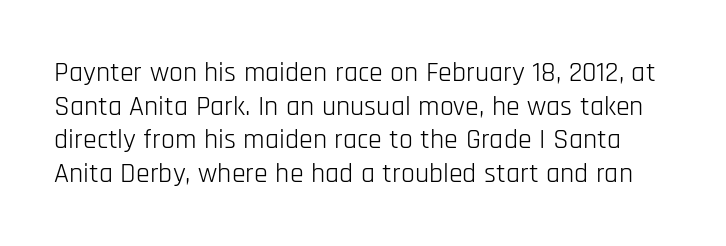
Q: Is the text bold? A: No.
Q: Is the text italic (slanted)? A: No, it is upright.
Q: Is the typeface a serif or a sans-serif typeface? A: Sans-serif.
Q: Is the text underlined? A: No.
Q: Is the spacing between letters normal or unusually wide? A: Normal.
Q: Width (condensed, normal, or wide)? A: Condensed.
Q: Stroke contrast? A: Low.
Q: x-height? A: Large.
Q: Monospaced? A: No.
